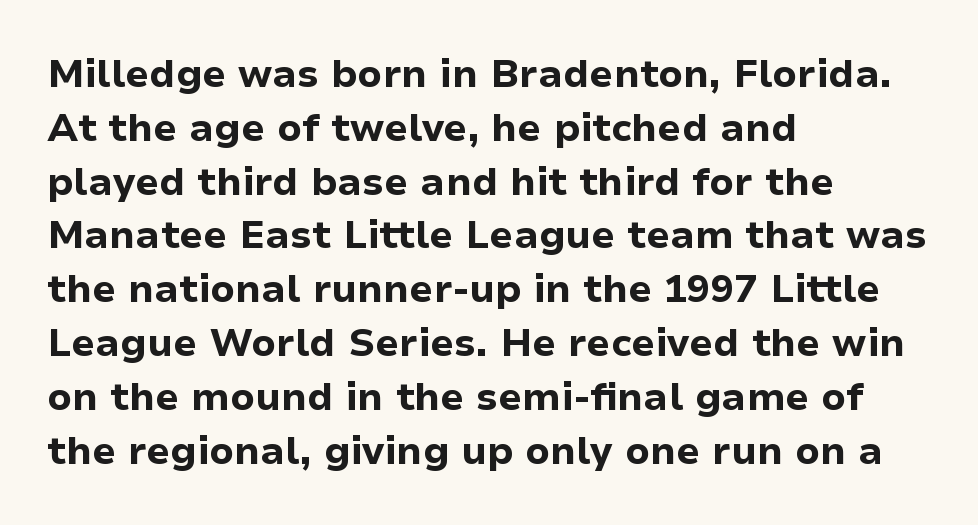
Q: Is the text bold? A: Yes.
Q: Is the text italic (slanted)? A: No, it is upright.
Q: Is the typeface a serif or a sans-serif typeface? A: Sans-serif.
Q: Is the text underlined? A: No.
Q: How is the paragraph aligned? A: Left-aligned.
Q: Is the spacing between letters normal or unusually wide? A: Normal.
Q: Is the spacing between lines tight, normal or loose? A: Normal.
Q: Width (condensed, normal, or wide)? A: Normal.
Q: Stroke contrast? A: Low.
Q: x-height? A: Medium.
Q: Monospaced? A: No.
